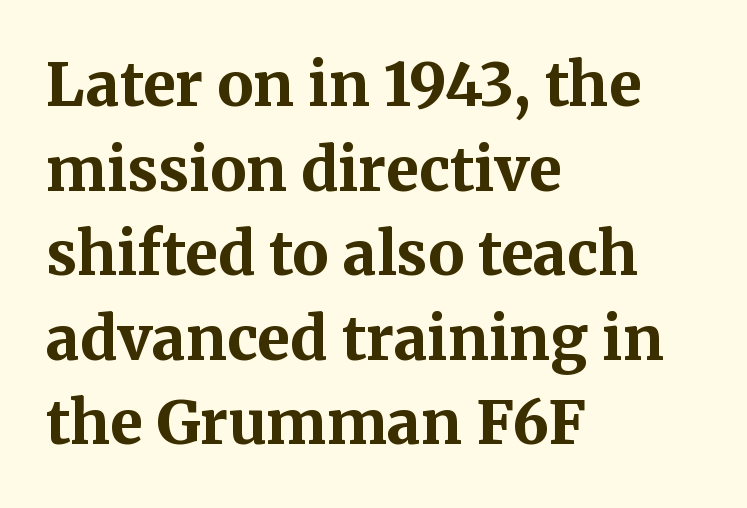
If you measured baseline to baseline, you'd find a middling distance. Characters follow at the spacing the type designer built in. Does the copy run flush right? No — it runs flush left. Underlining? Definitely not there. Here the designer chose a conventional face with non-uniform glyph widths.
